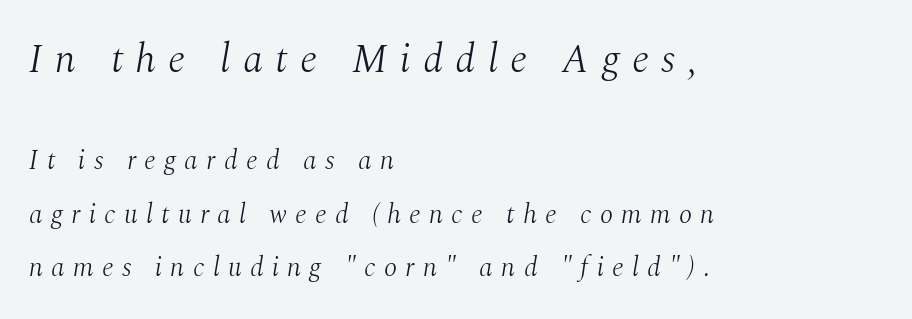
Each new line begins a long way beneath the previous one. Descenders are the only things crossing below the line. Note: serifs present on the glyphs. Typesetter's note — upper block bumped up in size, lower block left smaller. The typography opts for an oblique posture over an upright one. The ragged edge is on the right, which tells us the setting is flush left.
